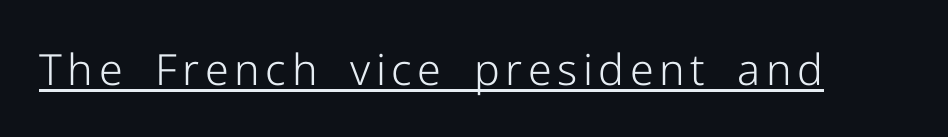
{"serif": "no", "italic": "no", "bold": "no", "weight": "light", "width": "normal", "stroke_contrast": "low", "x_height": "medium", "monospaced": "no", "underline": "yes", "glyph_px": 43}
